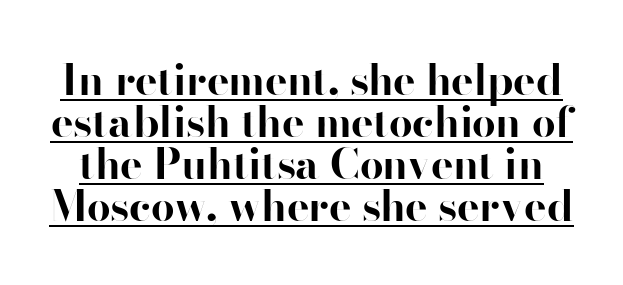
Q: Is the text bold? A: Yes.
Q: Is the text italic (slanted)? A: No, it is upright.
Q: Is the typeface a serif or a sans-serif typeface? A: Sans-serif.
Q: Is the text underlined? A: Yes.
Q: Is the spacing between letters normal or unusually wide? A: Normal.
Q: Is the spacing between lines tight, normal or loose? A: Tight.
Q: Width (condensed, normal, or wide)? A: Normal.
Q: Stroke contrast? A: High.
Q: x-height? A: Small.
Q: Monospaced? A: No.
